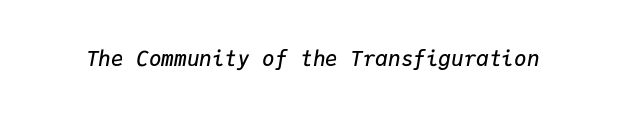
{"italic": "yes", "lean": "right", "slant_degrees": 9, "bold": "semi", "underline": "no", "letter_spacing": "normal", "letter_spacing_em": 0.0, "glyph_px": 21}
